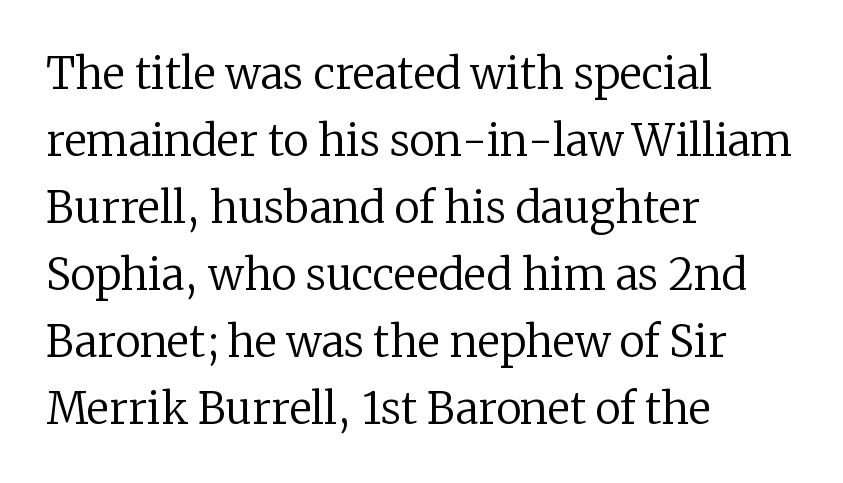
The image shows 43 px regular-weight serif type, upright; set left-aligned, normal line spacing (1.56x), normal letter spacing, not underlined; low stroke contrast and a medium x-height.
